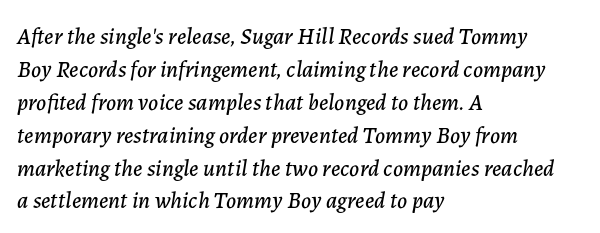
{"italic": "yes", "lean": "right", "slant_degrees": 7, "underline": "no", "align": "left", "line_spacing": "normal", "line_spacing_ratio": 1.43, "letter_spacing": "normal", "letter_spacing_em": 0.0, "glyph_px": 23}
